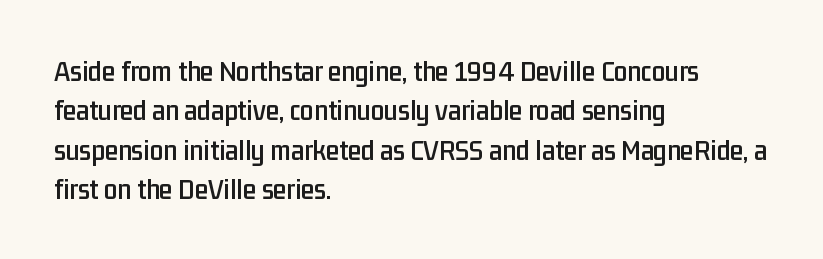
The image shows 30 px condensed sans-serif type, upright; set left-aligned, normal line spacing (1.31x), normal letter spacing, not underlined; low stroke contrast and a medium x-height.
